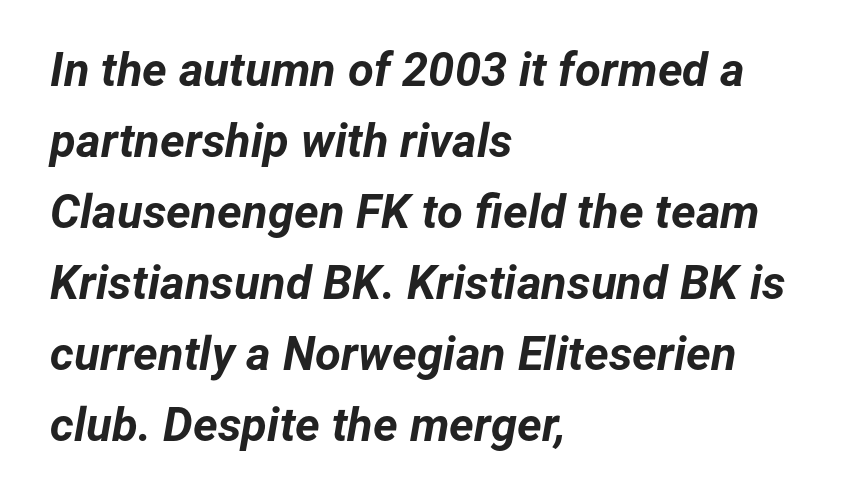
Would a proofreader flag this as italicized? Yes. The face used here is proportionally spaced, like ordinary book or web type. Honestly, the row spacing looks completely unremarkable. Teacher's note: observe the even left margin — that is flush-left alignment. Chunky letters — that's bold for sure. Clear beneath every line of the passage.
